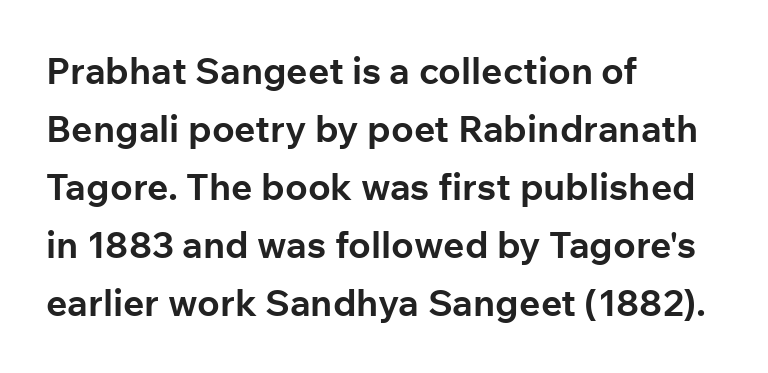
Q: Is the text bold? A: Yes.
Q: Is the text italic (slanted)? A: No, it is upright.
Q: Is the typeface a serif or a sans-serif typeface? A: Sans-serif.
Q: Is the text underlined? A: No.
Q: How is the paragraph aligned? A: Left-aligned.
Q: Is the spacing between letters normal or unusually wide? A: Normal.
Q: Is the spacing between lines tight, normal or loose? A: Normal.
Q: Width (condensed, normal, or wide)? A: Normal.
Q: Stroke contrast? A: Low.
Q: x-height? A: Medium.
Q: Monospaced? A: No.
